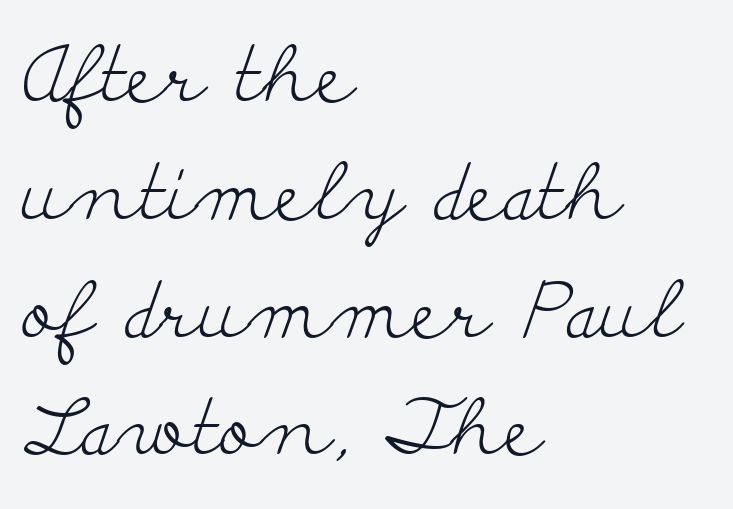
{"serif": "yes", "bold": "no", "weight": "light", "width": "wide", "stroke_contrast": "low", "x_height": "small", "monospaced": "no", "underline": "no", "align": "left", "line_spacing": "normal", "line_spacing_ratio": 1.51, "letter_spacing": "normal", "letter_spacing_em": 0.0, "glyph_px": 78}
